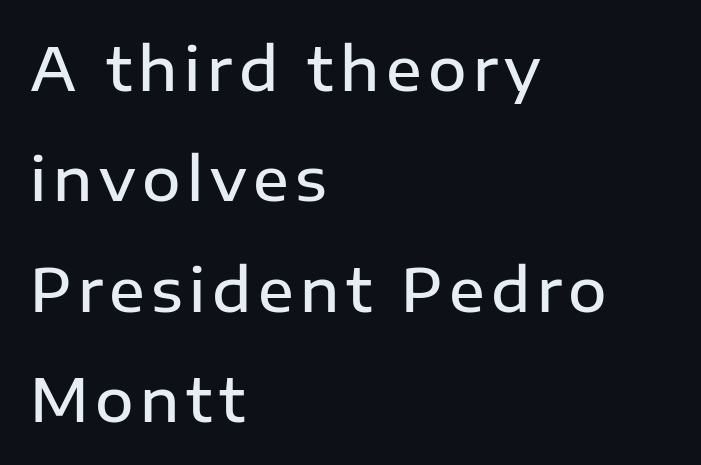
Q: Is the text bold? A: Semi-bold.
Q: Is the text italic (slanted)? A: No, it is upright.
Q: Is the typeface a serif or a sans-serif typeface? A: Sans-serif.
Q: Is the text underlined? A: No.
Q: How is the paragraph aligned? A: Left-aligned.
Q: Width (condensed, normal, or wide)? A: Normal.
Q: Stroke contrast? A: Low.
Q: x-height? A: Medium.
Q: Monospaced? A: No.
